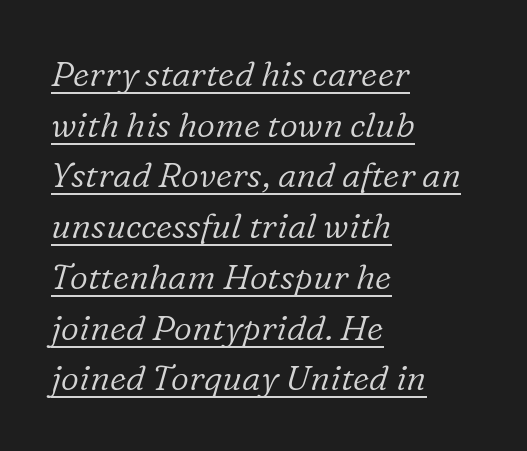
Weight class: somewhere from thin through regular. Students, observe: this is what conventionally led text looks like. A typesetter would call this proportional, since set widths differ per character. The text block is weighted toward the left margin, trailing off unevenly rightward.
